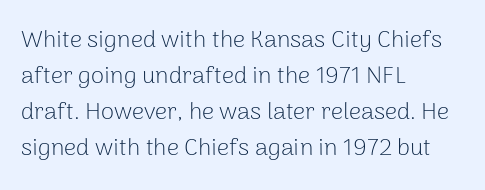
There is no visible air inserted between adjacent glyphs. The rendering anchors every line to the left-hand side. Counters stay open thanks to moderate or lighter strokes. Is there much room between lines? A standard amount, neither cramped nor airy. Type without underlining.
